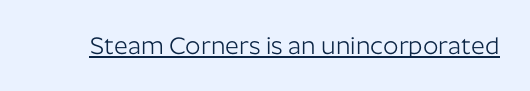
{"italic": "no", "bold": "no", "underline": "yes", "letter_spacing": "normal", "letter_spacing_em": 0.0, "glyph_px": 24}
